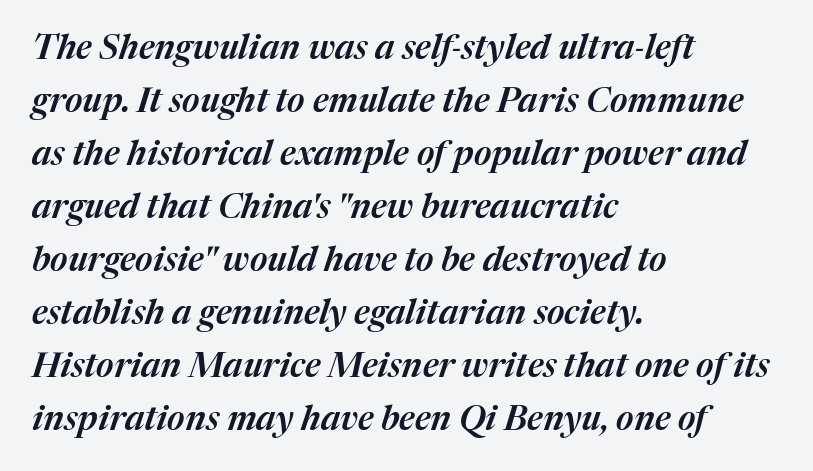
The image shows 34 px text type, italic (leaning right); set left-aligned, normal line spacing (1.56x), normal letter spacing, not underlined; medium stroke contrast and a medium x-height.
